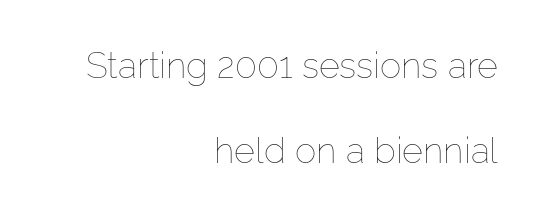
The letters advance in unequal steps, a hallmark of proportional type. Interline gaps are noticeably wide in this sample. Weight: not bold — regular or lighter. Is the block centered? No — it sits flush against the right margin. Standard letterfit; no display-style spreading of the glyphs.
